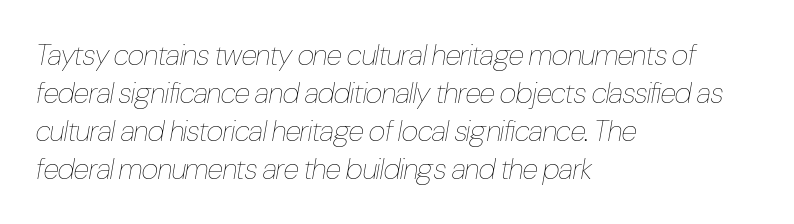
The letterforms sit shoulder to shoulder at normal distance. Proportional: the letters do not fall into vertical columns. The glyphs look as if they've been sheared to an angle. Evenly set lines give the paragraph a standard silhouette.
